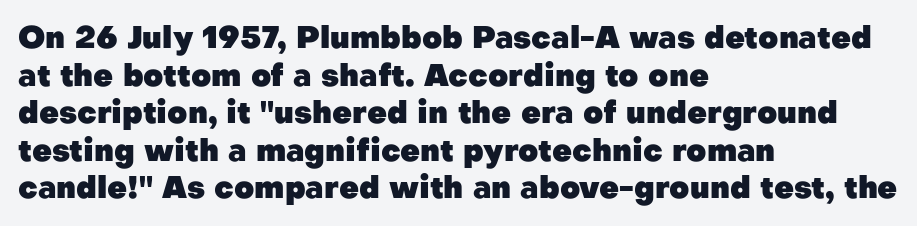
{"serif": "no", "italic": "no", "bold": "yes", "weight": "heavy", "width": "normal", "stroke_contrast": "low", "x_height": "medium", "monospaced": "no", "underline": "no", "align": "left", "line_spacing_ratio": 1.21, "letter_spacing": "normal", "letter_spacing_em": 0.0, "glyph_px": 31}
